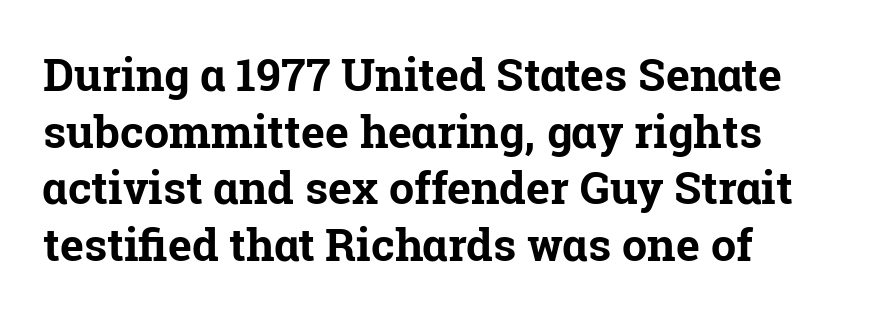
{"serif": "yes", "italic": "no", "bold": "yes", "weight": "bold", "width": "normal", "stroke_contrast": "low", "x_height": "medium", "monospaced": "no", "underline": "no", "align": "left", "line_spacing": "normal", "line_spacing_ratio": 1.26, "letter_spacing": "normal", "letter_spacing_em": 0.0, "glyph_px": 45}
